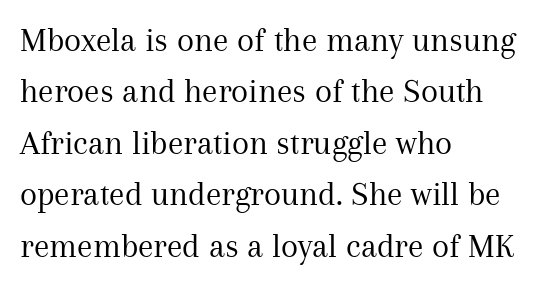
The image shows 35 px regular-weight serif type, upright; set left-aligned, normal line spacing (1.47x), normal letter spacing, not underlined; medium stroke contrast and a medium x-height.
